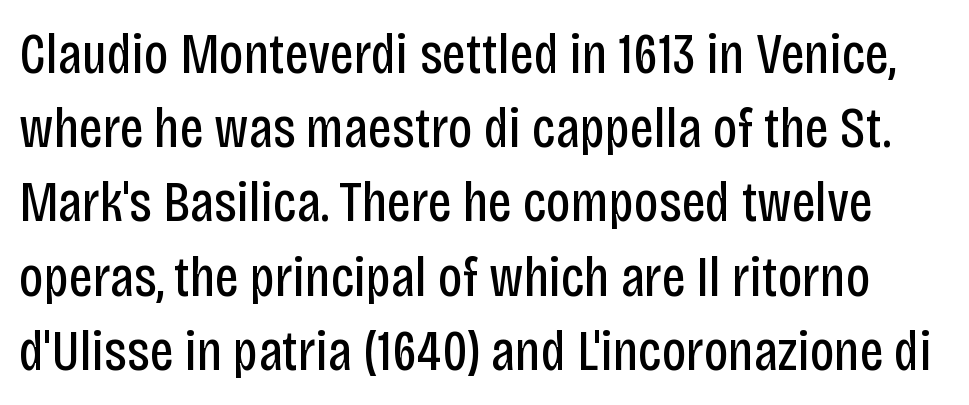
Q: Is the text bold? A: No.
Q: Is the text italic (slanted)? A: No, it is upright.
Q: Is the typeface a serif or a sans-serif typeface? A: Sans-serif.
Q: Is the text underlined? A: No.
Q: Is the spacing between letters normal or unusually wide? A: Normal.
Q: Is the spacing between lines tight, normal or loose? A: Normal.
Q: Width (condensed, normal, or wide)? A: Condensed.
Q: Stroke contrast? A: Low.
Q: x-height? A: Large.
Q: Monospaced? A: No.
